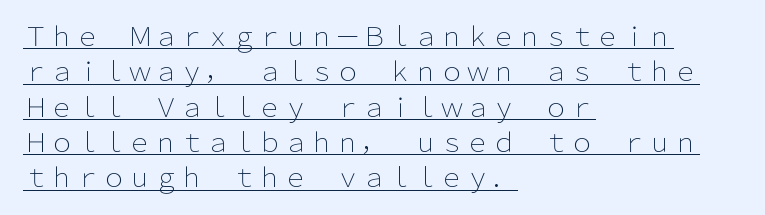
The passage is arranged the way most books set body copy — flush left. The letterforms sit at book weight or below. In terms of leading, this rendering sits right in the middle. A rule runs beneath these lines of type.
